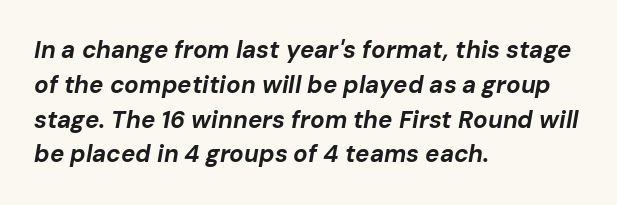
{"italic": "yes", "lean": "right", "slant_degrees": 10, "bold": "yes", "underline": "no", "align": "left", "line_spacing": "normal", "line_spacing_ratio": 1.45, "letter_spacing": "normal", "letter_spacing_em": 0.0, "glyph_px": 24}
